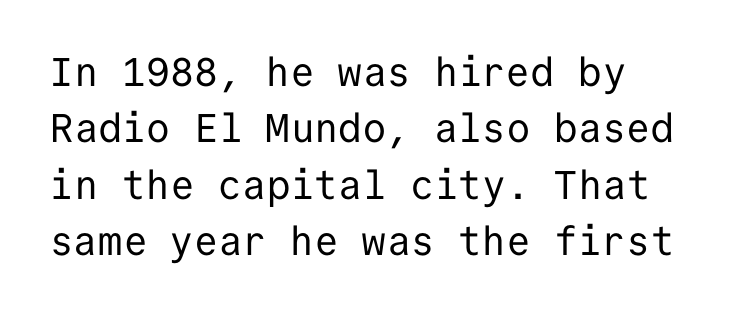
Q: Is the text bold? A: No.
Q: Is the text italic (slanted)? A: No, it is upright.
Q: Is the typeface a serif or a sans-serif typeface? A: Sans-serif.
Q: Is the text underlined? A: No.
Q: How is the paragraph aligned? A: Left-aligned.
Q: Is the spacing between letters normal or unusually wide? A: Normal.
Q: Is the spacing between lines tight, normal or loose? A: Normal.
Q: Width (condensed, normal, or wide)? A: Normal.
Q: Stroke contrast? A: Low.
Q: x-height? A: Medium.
Q: Monospaced? A: Yes.
